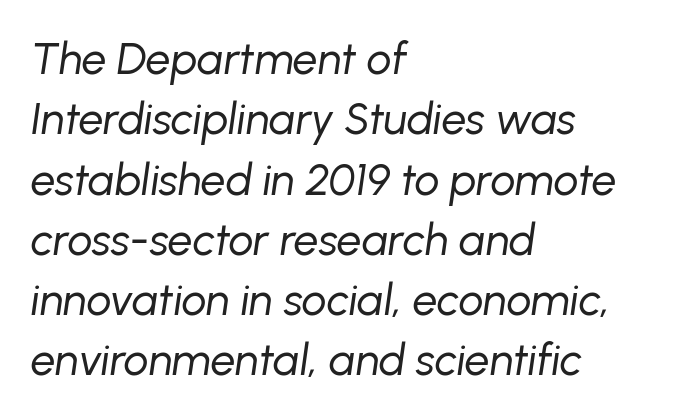
The image shows 44 px regular-weight type, italic (leaning right); set left-aligned, normal line spacing (1.37x), normal letter spacing, not underlined; low stroke contrast and a medium x-height.
